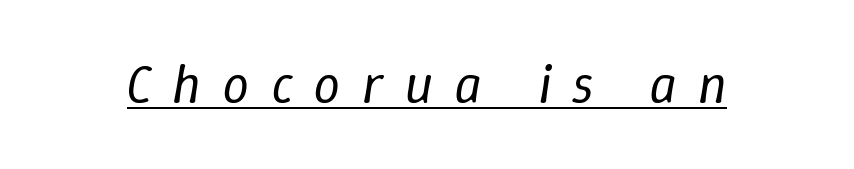
Q: Is the text bold? A: No.
Q: Is the text italic (slanted)? A: Yes, it leans right by about 9 degrees.
Q: Is the text underlined? A: Yes.
Q: Is the spacing between letters normal or unusually wide? A: Unusually wide.
Q: Width (condensed, normal, or wide)? A: Normal.
Q: Stroke contrast? A: Low.
Q: x-height? A: Medium.
Q: Monospaced? A: No.
